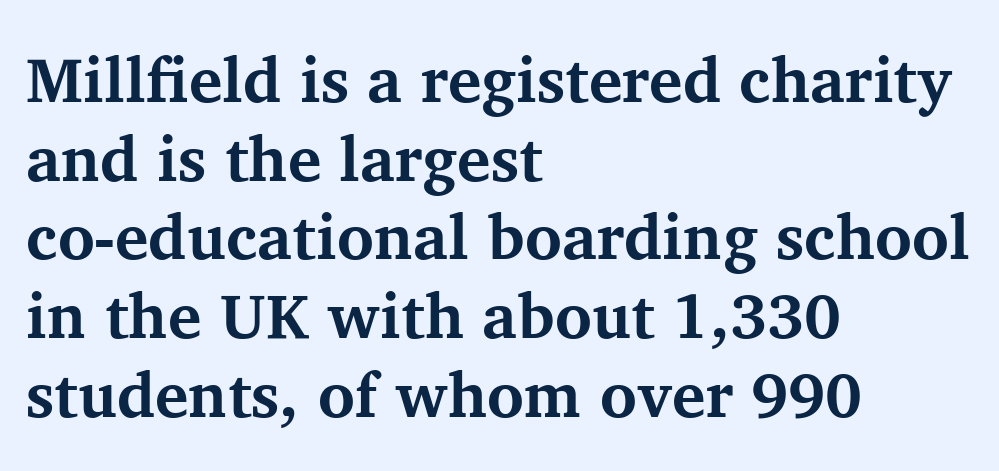
The horizontal fit of the characters is conventional and even. The compositor pushed each line to the left boundary. Here the designer chose a conventional face with non-uniform glyph widths. Regarding leading, the lines here are spaced in the standard way. I'd call this a serif setting — the letters wear small feet.
